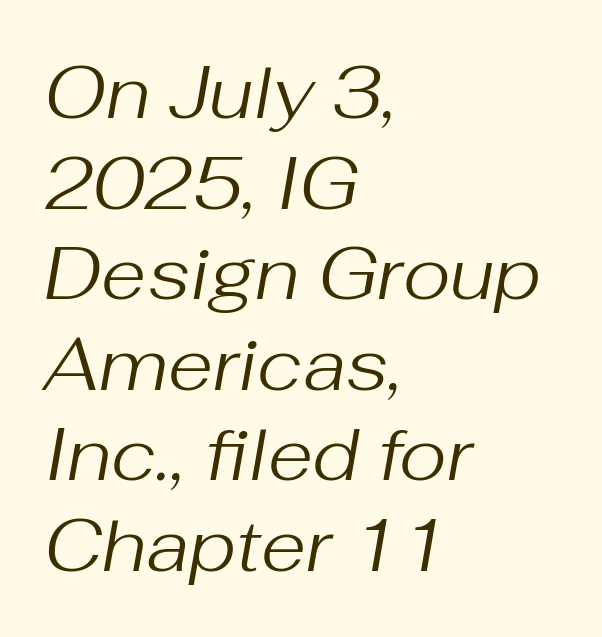
The image shows 73 px regular-weight type, italic (leaning right); set left-aligned, line spacing 1.24x, normal letter spacing, not underlined; medium stroke contrast and a medium x-height.
